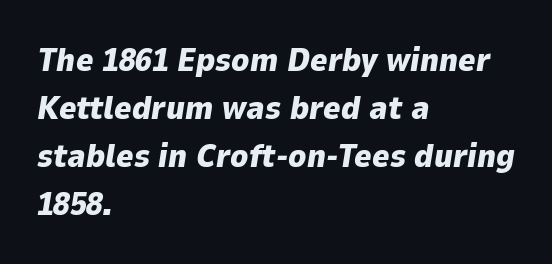
{"italic": "yes", "lean": "right", "slant_degrees": 9, "bold": "yes", "weight": "heavy", "width": "normal", "stroke_contrast": "low", "x_height": "medium", "monospaced": "no", "underline": "no", "align": "left", "line_spacing": "normal", "line_spacing_ratio": 1.45, "letter_spacing": "normal", "letter_spacing_em": 0.0, "glyph_px": 33}
